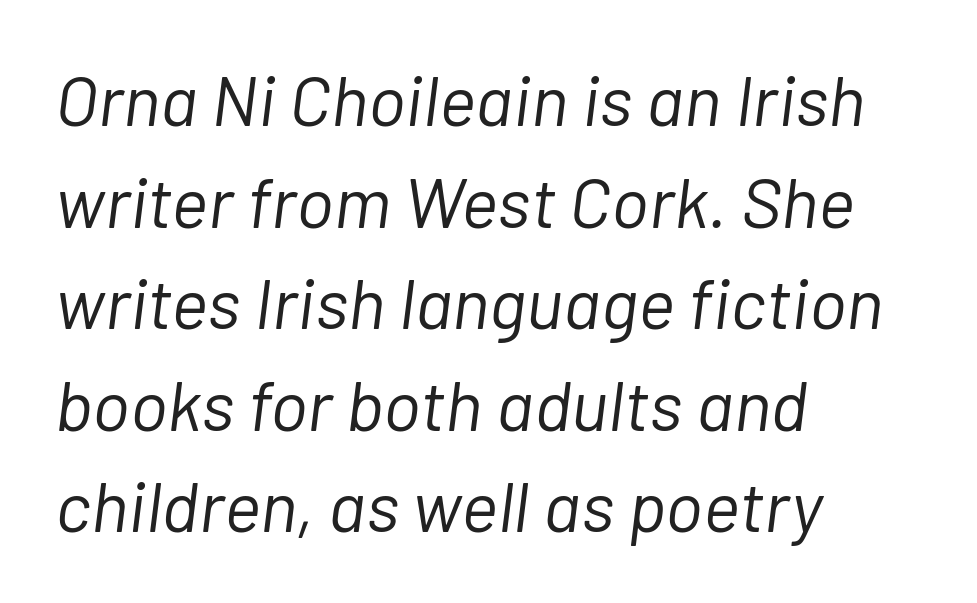
The image shows 71 px light type, italic (leaning right); set left-aligned, normal line spacing (1.43x), normal letter spacing, not underlined; low stroke contrast and a medium x-height.
